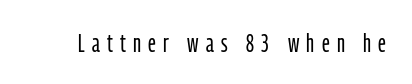
The image shows 26 px text type, upright; set unusually wide letter spacing (+0.28 em), not underlined.
